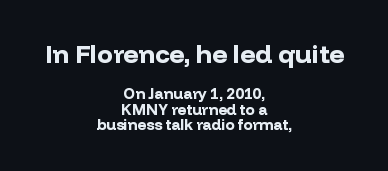
The image shows 26 px bold type, upright; set centered, tight line spacing (1.02x), normal letter spacing, not underlined; the first (top) block is 1.73x larger.
